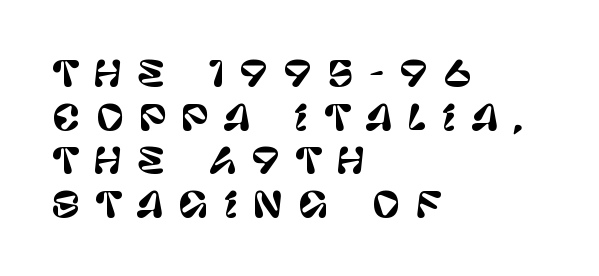
{"serif": "no", "width": "normal", "stroke_contrast": "low", "x_height": "large", "monospaced": "no", "underline": "no", "align": "left", "line_spacing": "normal", "line_spacing_ratio": 1.28, "letter_spacing": "wide", "letter_spacing_em": 0.44, "glyph_px": 34}
